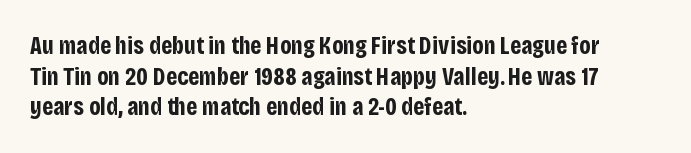
Q: Is the text bold? A: Yes.
Q: Is the text italic (slanted)? A: No, it is upright.
Q: Is the text underlined? A: No.
Q: How is the paragraph aligned? A: Left-aligned.
Q: Is the spacing between letters normal or unusually wide? A: Normal.
